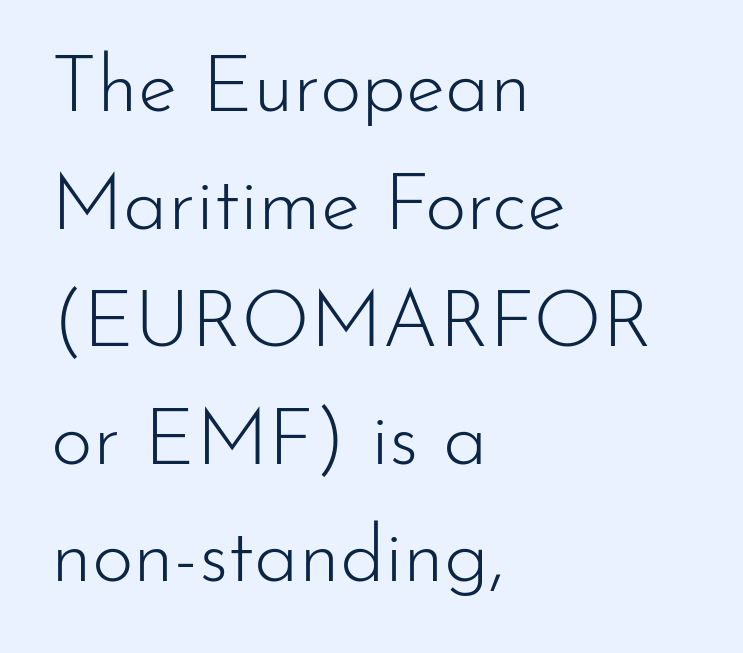
Q: Is the text bold? A: No.
Q: Is the text italic (slanted)? A: No, it is upright.
Q: Is the typeface a serif or a sans-serif typeface? A: Sans-serif.
Q: Is the text underlined? A: No.
Q: How is the paragraph aligned? A: Left-aligned.
Q: Is the spacing between letters normal or unusually wide? A: Normal.
Q: Is the spacing between lines tight, normal or loose? A: Normal.
Q: Width (condensed, normal, or wide)? A: Normal.
Q: Stroke contrast? A: Low.
Q: x-height? A: Small.
Q: Monospaced? A: No.
